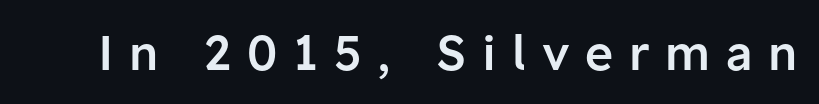
The image shows 48 px semibold sans-serif type, upright; set unusually wide letter spacing (+0.33 em), not underlined; low stroke contrast and a medium x-height.
